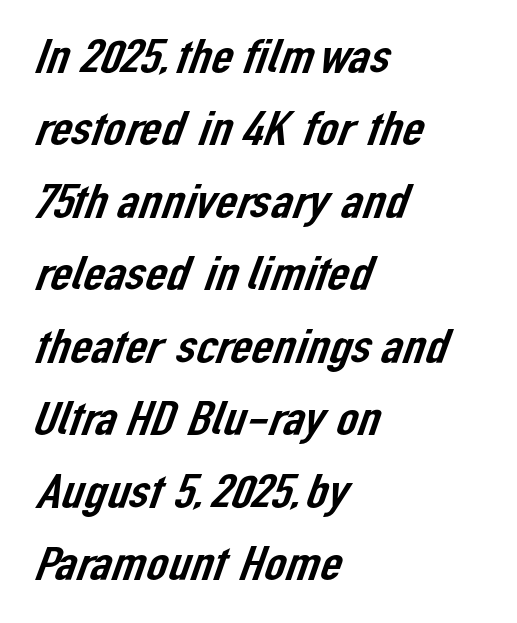
{"serif": "no", "width": "normal", "stroke_contrast": "low", "x_height": "medium", "monospaced": "no", "underline": "no", "align": "left", "line_spacing": "normal", "line_spacing_ratio": 1.51, "letter_spacing": "normal", "letter_spacing_em": 0.0, "glyph_px": 48}
